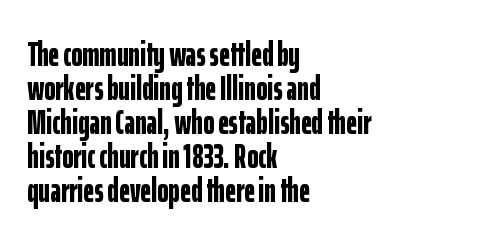
Q: Is the text bold? A: Yes.
Q: Is the text italic (slanted)? A: No, it is upright.
Q: Is the typeface a serif or a sans-serif typeface? A: Sans-serif.
Q: Is the text underlined? A: No.
Q: How is the paragraph aligned? A: Left-aligned.
Q: Is the spacing between letters normal or unusually wide? A: Normal.
Q: Is the spacing between lines tight, normal or loose? A: Tight.
Q: Width (condensed, normal, or wide)? A: Condensed.
Q: Stroke contrast? A: Low.
Q: x-height? A: Medium.
Q: Monospaced? A: No.
